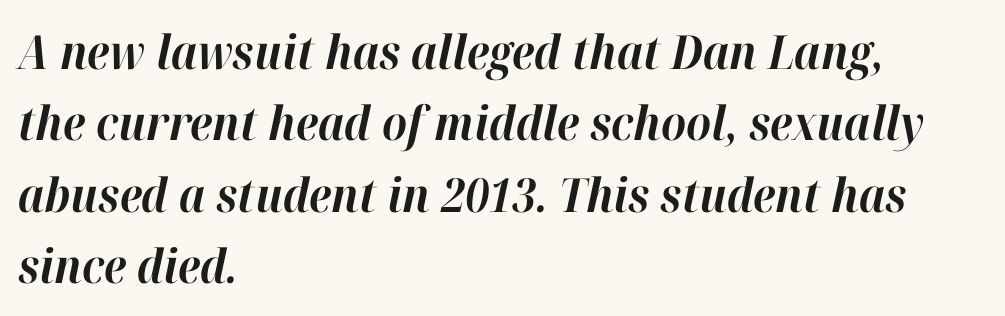
Q: Is the text bold? A: Yes.
Q: Is the text italic (slanted)? A: Yes, it leans right by about 12 degrees.
Q: Is the text underlined? A: No.
Q: How is the paragraph aligned? A: Left-aligned.
Q: Is the spacing between letters normal or unusually wide? A: Normal.
Q: Is the spacing between lines tight, normal or loose? A: Normal.
Q: Width (condensed, normal, or wide)? A: Normal.
Q: Stroke contrast? A: High.
Q: x-height? A: Medium.
Q: Monospaced? A: No.
